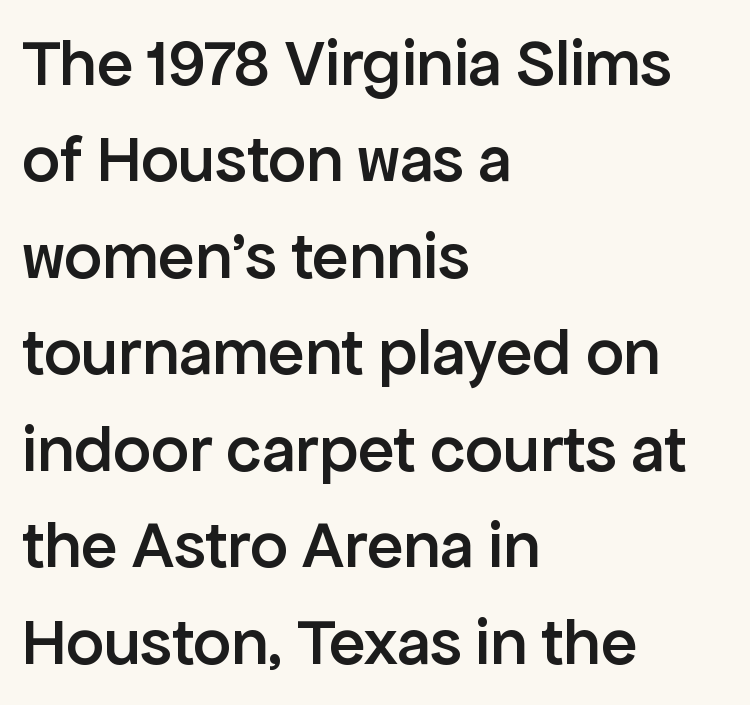
The image shows 67 px semibold sans-serif type, upright; set left-aligned, normal line spacing (1.44x), normal letter spacing, not underlined; low stroke contrast and a medium x-height.
